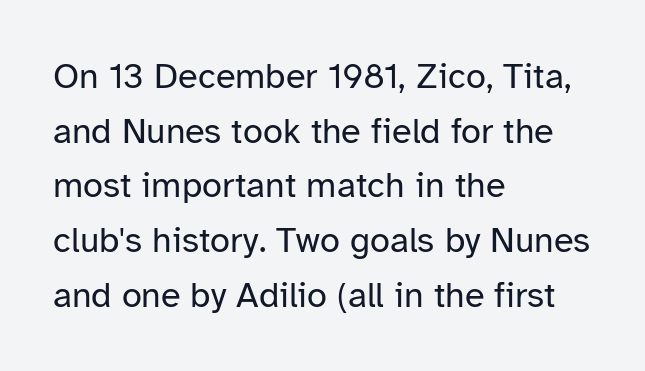
The image shows 36 px regular-weight sans-serif type, upright; set left-aligned, normal line spacing (1.52x), normal letter spacing, not underlined; low stroke contrast and a medium x-height.
